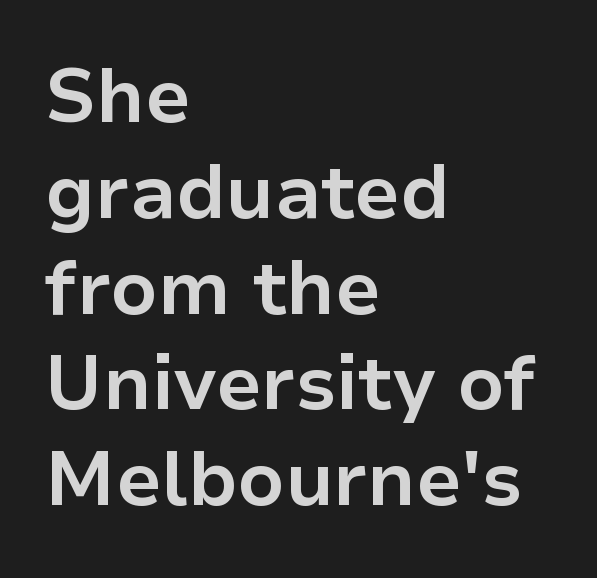
The image shows 76 px bold sans-serif type, upright; set left-aligned, normal line spacing (1.26x), normal letter spacing, not underlined; low stroke contrast and a medium x-height.
